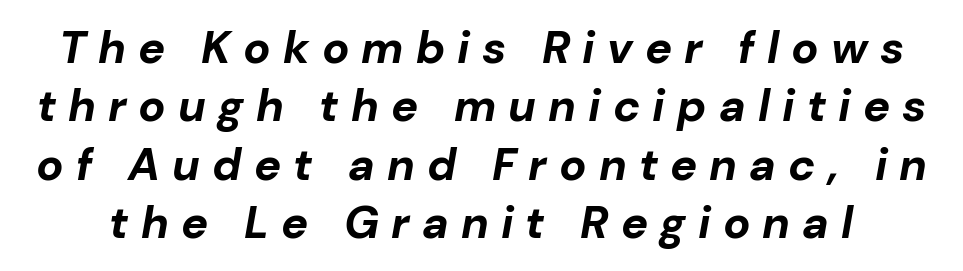
Letters rest on an invisible, unmarked baseline. The type is letterspaced generously, with wide tracking. A typesetter would mark this as italic. Look at the stroke-to-counter ratio: heavy, a bold. Evenly set lines give the paragraph a standard silhouette.
